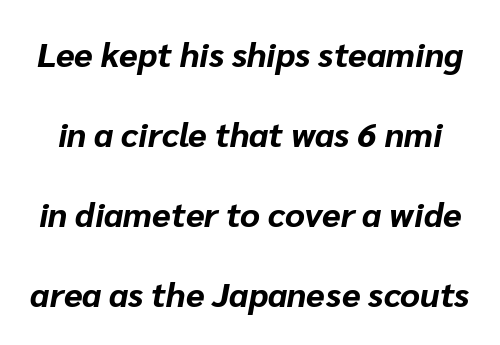
How heavy is the stroke? Heavy — this is a bold. Here the designer chose a conventional face with non-uniform glyph widths. Compared with typical paragraphs, the rows here are farther apart. Honestly, there is no underline to notice here at all. Default kerning and tracking; the words read as compact shapes.
